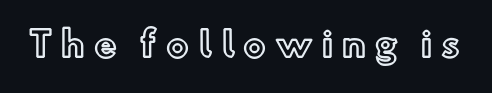
{"italic": "no", "width": "normal", "x_height": "small", "monospaced": "no", "underline": "no", "letter_spacing": "wide", "letter_spacing_em": 0.26, "glyph_px": 34}
